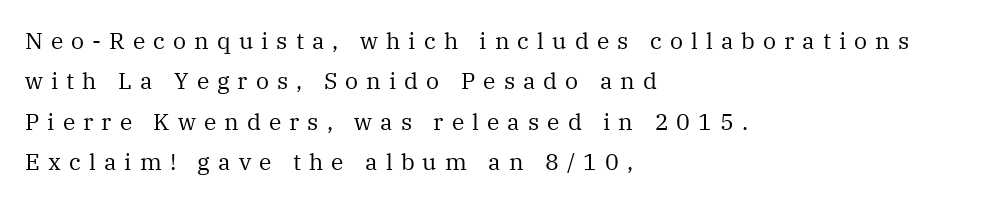
The image shows 23 px text type, upright; set left-aligned, line spacing 1.76x, unusually wide letter spacing (+0.35 em), not underlined.
